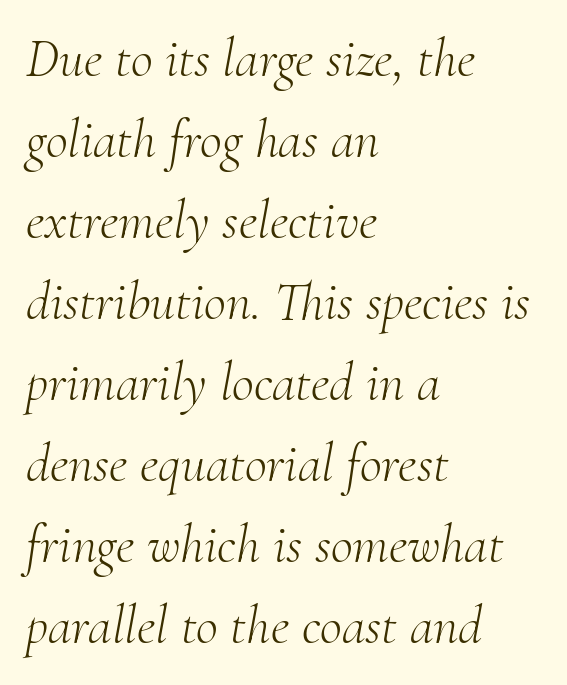
Q: Is the text bold? A: No.
Q: Is the text italic (slanted)? A: Yes, it leans right by about 10 degrees.
Q: Is the typeface a serif or a sans-serif typeface? A: Serif.
Q: Is the text underlined? A: No.
Q: How is the paragraph aligned? A: Left-aligned.
Q: Is the spacing between letters normal or unusually wide? A: Normal.
Q: Is the spacing between lines tight, normal or loose? A: Normal.
Q: Width (condensed, normal, or wide)? A: Normal.
Q: Stroke contrast? A: Medium.
Q: x-height? A: Small.
Q: Monospaced? A: No.
